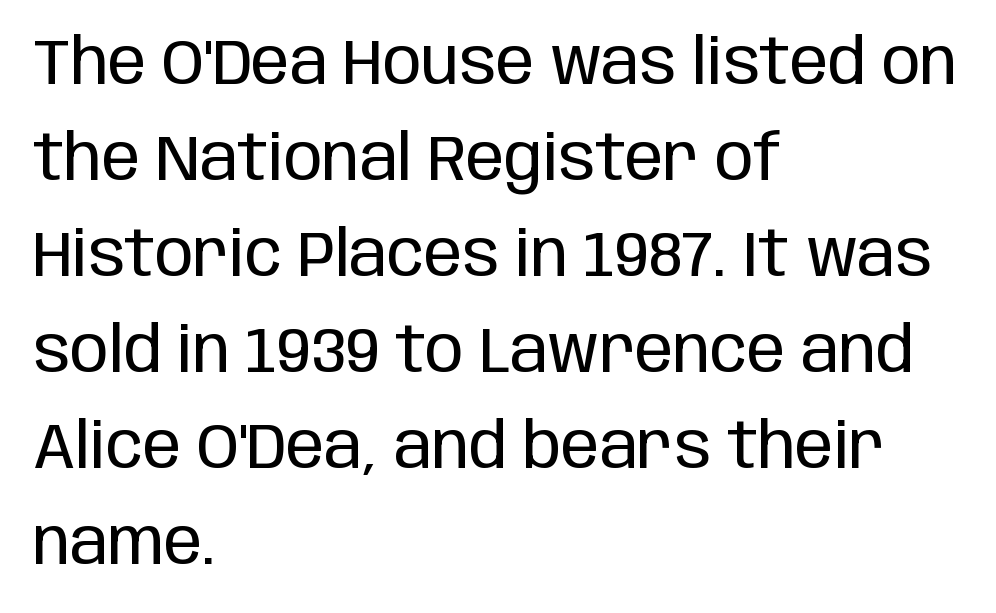
{"serif": "no", "italic": "no", "bold": "no", "weight": "regular", "width": "condensed", "stroke_contrast": "low", "x_height": "large", "monospaced": "no", "underline": "no", "align": "left", "line_spacing": "normal", "line_spacing_ratio": 1.5, "letter_spacing": "normal", "letter_spacing_em": 0.0, "glyph_px": 64}
